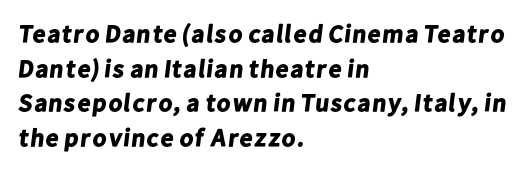
Q: Is the text bold? A: Yes.
Q: Is the text underlined? A: No.
Q: How is the paragraph aligned? A: Left-aligned.
Q: Is the spacing between letters normal or unusually wide? A: Normal.
Q: Is the spacing between lines tight, normal or loose? A: Normal.
